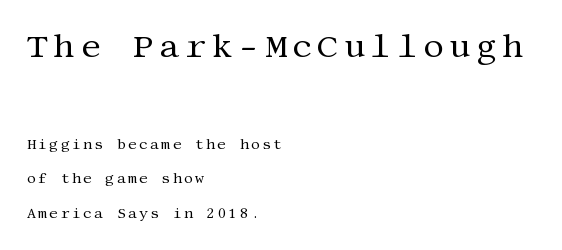
{"serif": "yes", "italic": "no", "bold": "no", "weight": "regular", "width": "normal", "stroke_contrast": "medium", "x_height": "large", "underline": "no", "align": "left", "line_spacing": "loose", "line_spacing_ratio": 2.49, "larger_block": "first", "size_ratio": 2.36, "glyph_px": 33}
